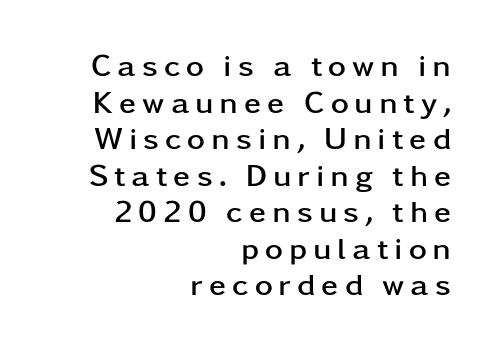
Check where the strokes stop: nothing finishes them off — pure sans. Descenders are the only things crossing below the line. Italic? Not at all — the glyphs are vertical. Notice how the passage keeps a crisp vertical edge on the right only. Caption: bold face, heavy strokes.
